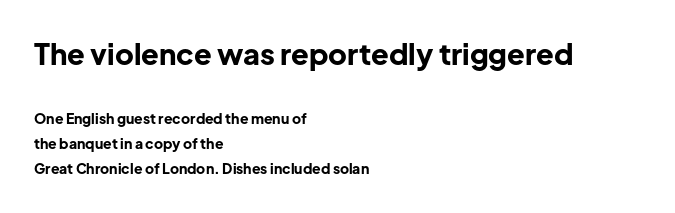
{"serif": "no", "italic": "no", "bold": "yes", "weight": "bold", "width": "normal", "stroke_contrast": "low", "x_height": "medium", "monospaced": "no", "underline": "no", "align": "left", "line_spacing_ratio": 1.79, "letter_spacing": "normal", "letter_spacing_em": 0.0, "larger_block": "first", "size_ratio": 2.07, "glyph_px": 29}
